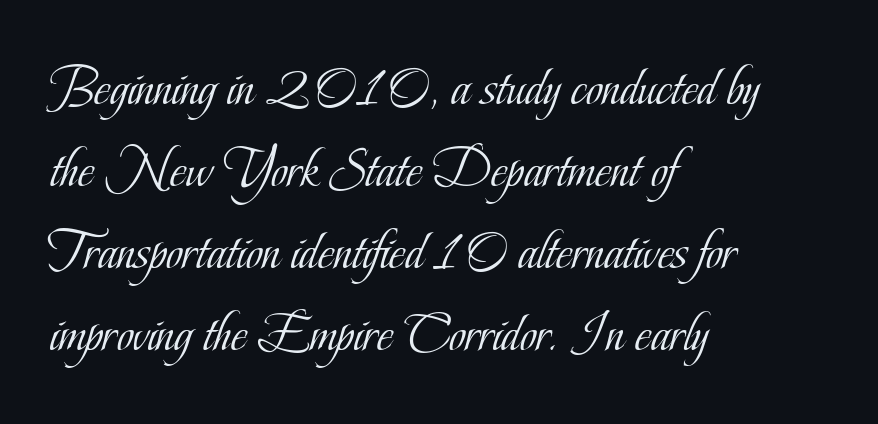
{"serif": "yes", "bold": "no", "weight": "light", "width": "condensed", "stroke_contrast": "low", "x_height": "small", "monospaced": "no", "underline": "no", "align": "left", "line_spacing": "normal", "line_spacing_ratio": 1.44, "letter_spacing": "normal", "letter_spacing_em": 0.0, "glyph_px": 57}
